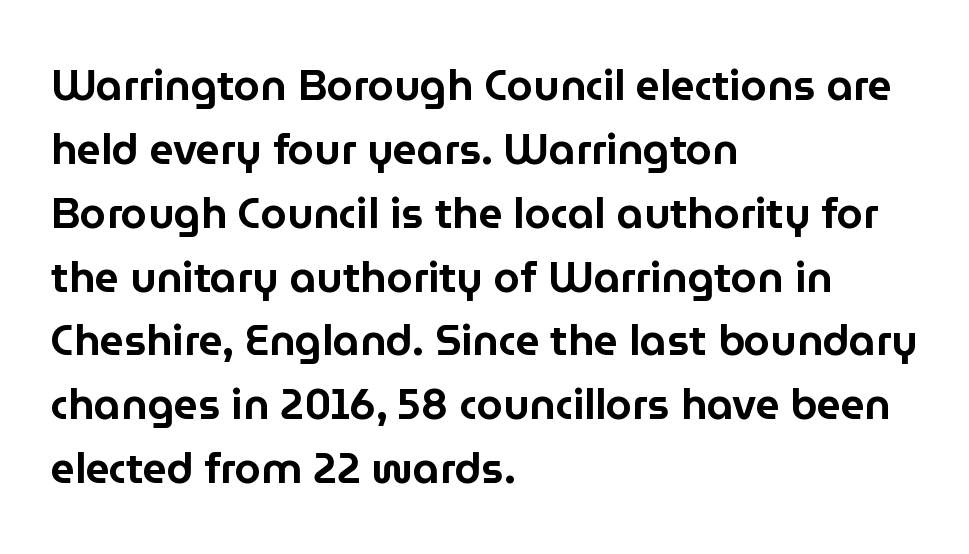
{"serif": "no", "italic": "no", "width": "normal", "stroke_contrast": "low", "x_height": "medium", "monospaced": "no", "underline": "no", "align": "left", "line_spacing": "normal", "line_spacing_ratio": 1.52, "letter_spacing": "normal", "letter_spacing_em": 0.0, "glyph_px": 42}
